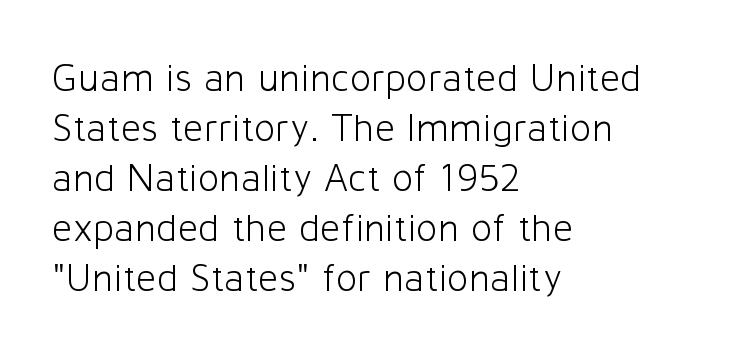
{"serif": "no", "italic": "no", "bold": "no", "weight": "light", "width": "normal", "stroke_contrast": "low", "x_height": "medium", "monospaced": "no", "underline": "no", "align": "left", "line_spacing": "normal", "line_spacing_ratio": 1.25, "letter_spacing": "normal", "letter_spacing_em": 0.0, "glyph_px": 40}
